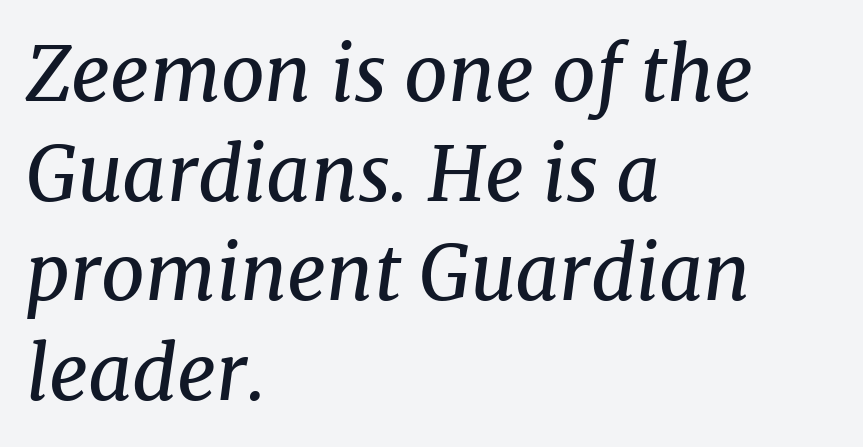
Q: Is the text bold? A: No.
Q: Is the text italic (slanted)? A: Yes, it leans right by about 8 degrees.
Q: Is the typeface a serif or a sans-serif typeface? A: Serif.
Q: Is the text underlined? A: No.
Q: How is the paragraph aligned? A: Left-aligned.
Q: Is the spacing between letters normal or unusually wide? A: Normal.
Q: Is the spacing between lines tight, normal or loose? A: Normal.
Q: Width (condensed, normal, or wide)? A: Normal.
Q: Stroke contrast? A: Medium.
Q: x-height? A: Medium.
Q: Monospaced? A: No.
